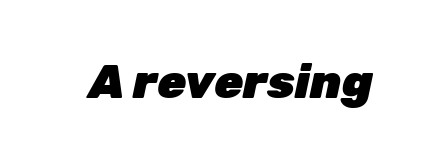
{"italic": "yes", "lean": "right", "slant_degrees": 12, "bold": "yes", "weight": "heavy", "width": "normal", "stroke_contrast": "low", "x_height": "medium", "monospaced": "no", "underline": "no", "letter_spacing": "normal", "letter_spacing_em": 0.0, "glyph_px": 47}
